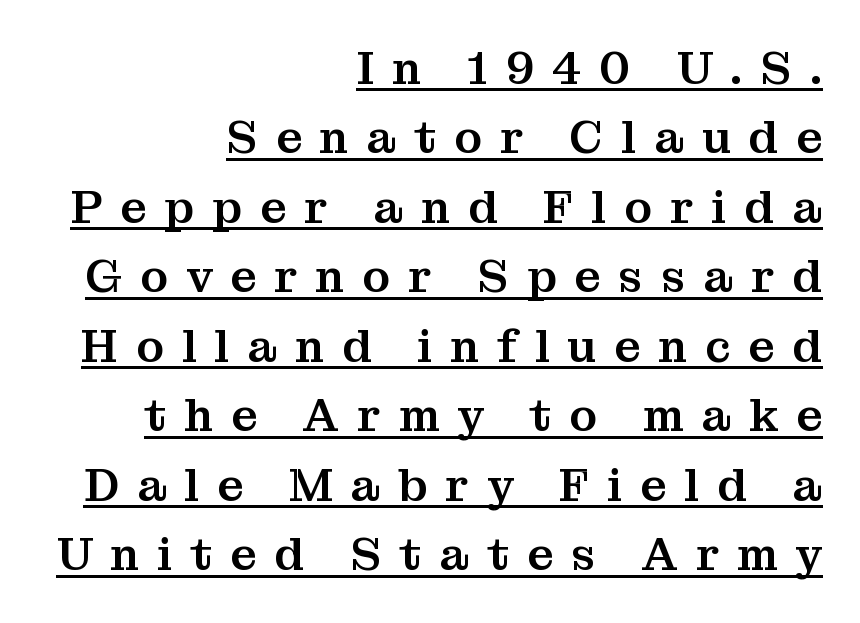
{"serif": "yes", "italic": "no", "width": "normal", "stroke_contrast": "medium", "x_height": "medium", "monospaced": "no", "underline": "yes", "align": "right", "line_spacing": "normal", "line_spacing_ratio": 1.51, "letter_spacing": "wide", "letter_spacing_em": 0.39, "glyph_px": 46}
